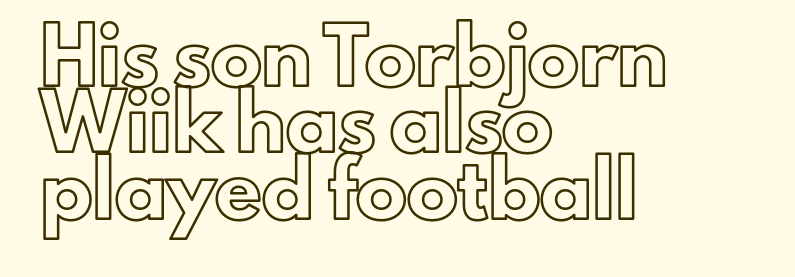
Q: Is the text italic (slanted)? A: No, it is upright.
Q: Is the text underlined? A: No.
Q: How is the paragraph aligned? A: Left-aligned.
Q: Is the spacing between letters normal or unusually wide? A: Normal.
Q: Is the spacing between lines tight, normal or loose? A: Normal.
Q: Width (condensed, normal, or wide)? A: Normal.
Q: x-height? A: Small.
Q: Monospaced? A: No.
